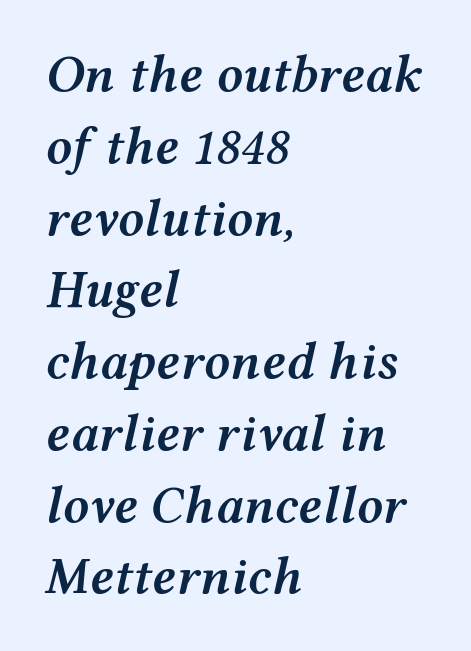
{"italic": "yes", "lean": "right", "slant_degrees": 12, "bold": "semi", "weight": "semibold", "width": "wide", "stroke_contrast": "medium", "x_height": "medium", "monospaced": "no", "underline": "no", "align": "left", "line_spacing": "normal", "line_spacing_ratio": 1.38, "letter_spacing": "normal", "letter_spacing_em": 0.0, "glyph_px": 52}
